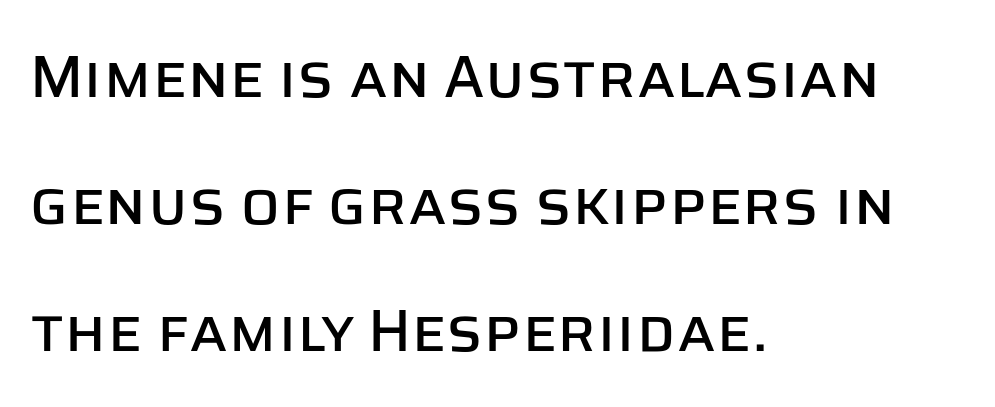
The image shows 59 px sans-serif type, upright; set left-aligned, loose line spacing (2.15x), normal letter spacing, not underlined; low stroke contrast and a large x-height.
